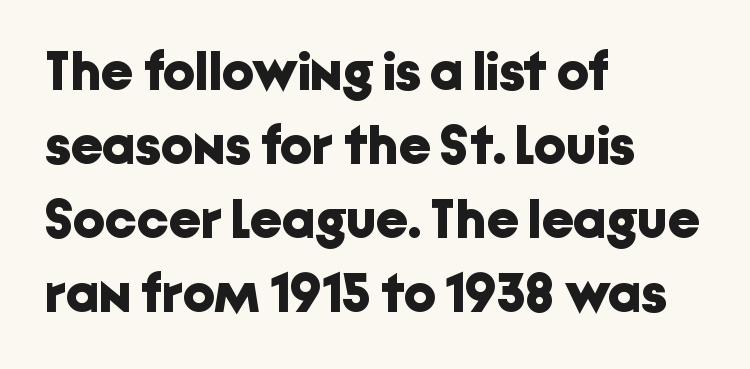
{"serif": "no", "italic": "no", "bold": "yes", "weight": "bold", "width": "normal", "stroke_contrast": "low", "x_height": "medium", "monospaced": "no", "underline": "no", "align": "left", "line_spacing": "normal", "line_spacing_ratio": 1.32, "letter_spacing": "normal", "letter_spacing_em": 0.0, "glyph_px": 56}
